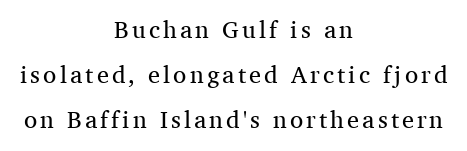
Vertical stems look standard width or narrower in stroke. This rendering uses center alignment, leaving both contours irregular but symmetric. Quick note: not italic, upright. Clear beneath every line of the passage.
